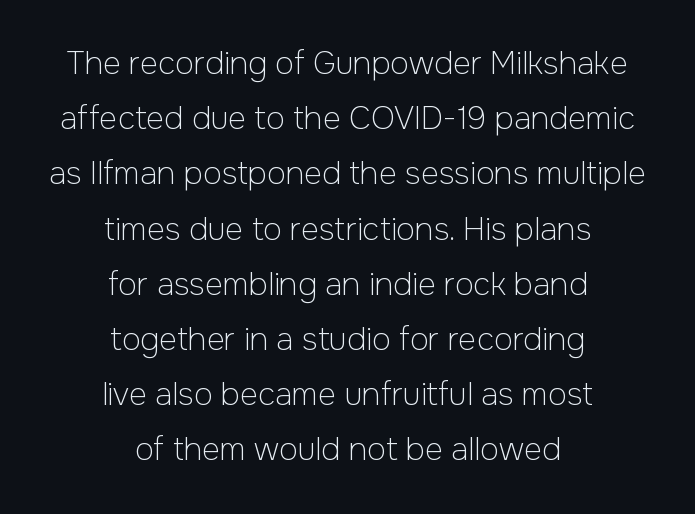
Q: Is the text bold? A: No.
Q: Is the text italic (slanted)? A: No, it is upright.
Q: Is the typeface a serif or a sans-serif typeface? A: Sans-serif.
Q: Is the text underlined? A: No.
Q: How is the paragraph aligned? A: Centered.
Q: Is the spacing between letters normal or unusually wide? A: Normal.
Q: Width (condensed, normal, or wide)? A: Normal.
Q: Stroke contrast? A: Low.
Q: x-height? A: Medium.
Q: Monospaced? A: No.
